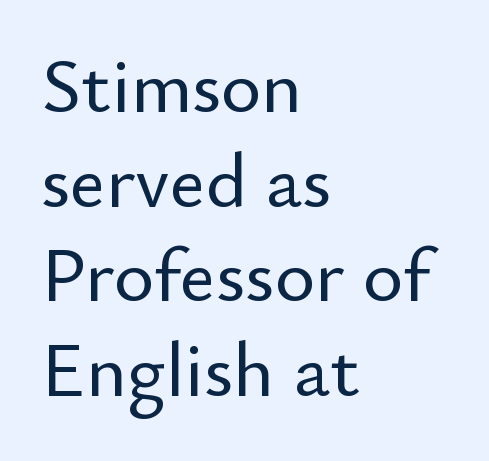
The face used here is a sans, in the tradition of grotesques and geometrics. Caption: standard tracking, unaltered. Caption: multi-line text, flush left, ragged right. Here the designer chose a conventional face with non-uniform glyph widths. Glance below the letters and you will spot only blank space. The letters stand upright; this is a roman face.
